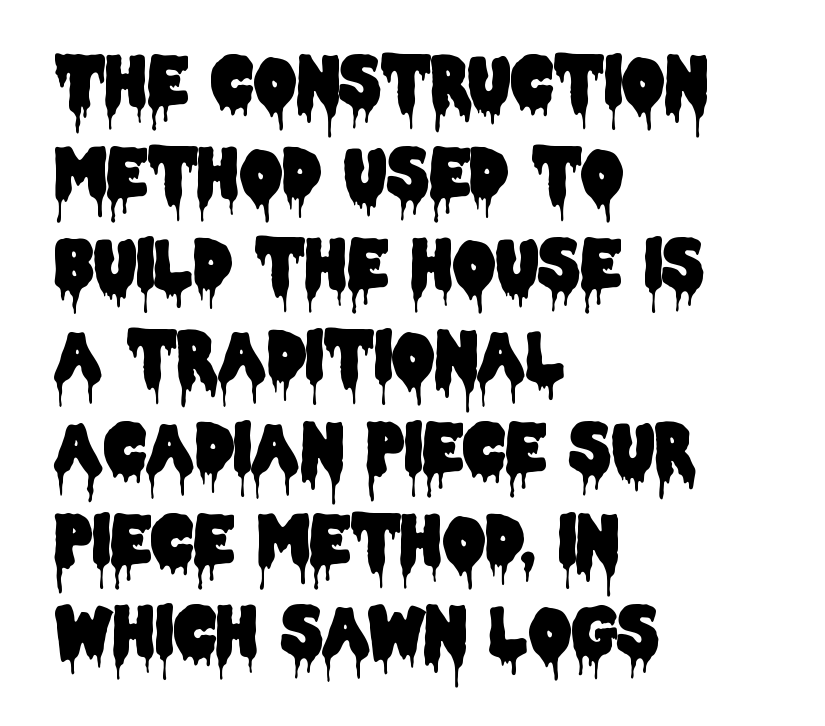
The passage shown stacks its lines at a standard gap. Visually the block forms a straight wall on the left and a jagged coastline on the right. The letterforms sit shoulder to shoulder at normal distance. Lines of text with bare space underneath. Vertical strokes here are truly vertical. Character widths vary here, with narrow letters taking less room than wide ones.
